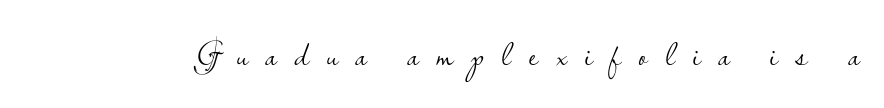
The image shows 36 px light sans-serif type; set unusually wide letter spacing (+0.49 em), not underlined; low stroke contrast and a small x-height.
